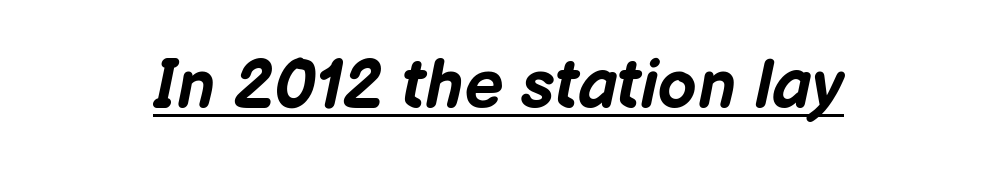
The image shows 69 px bold type, italic (leaning right); set normal letter spacing, underlined; low stroke contrast and a medium x-height.
